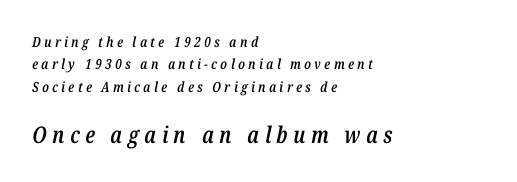
The image shows 23 px text type, italic (leaning right); set left-aligned, normal line spacing (1.6x), unusually wide letter spacing (+0.24 em), not underlined; the second (bottom) block is 1.64x larger.
